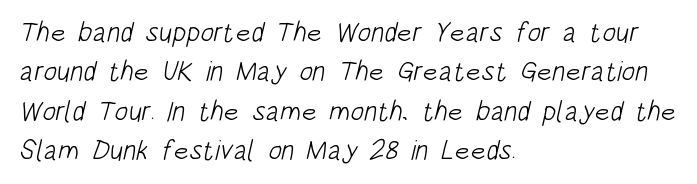
The image shows 28 px light, condensed sans-serif type; set left-aligned, normal line spacing (1.41x), normal letter spacing, not underlined; low stroke contrast and a large x-height.
